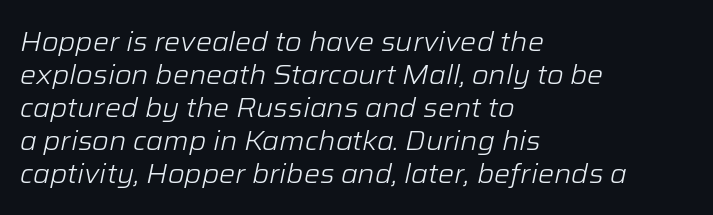
Plain, unruled lines of type. The typography opts for an oblique posture over an upright one. Default kerning and tracking; the words read as compact shapes. The setting favours the left margin, as ordinary paragraphs usually do. The strokes carry an ordinary text weight at most.
